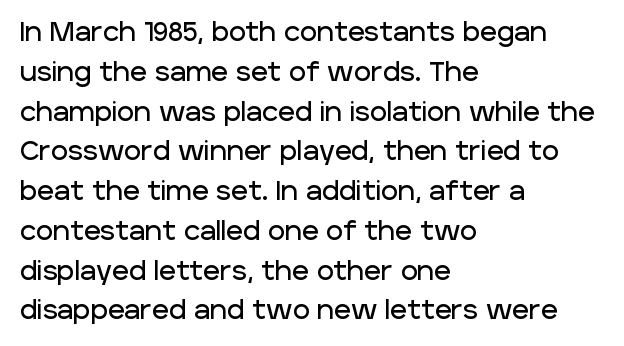
The image shows 26 px text type, upright; set left-aligned, normal line spacing (1.53x), normal letter spacing, not underlined.
